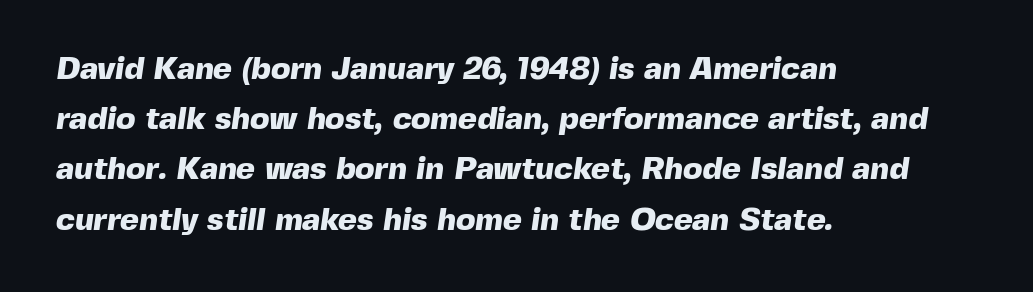
The space beneath each line is pristine and unruled. Think of a printed novel: that variable character pitch is what you see here. Emphasis by weight is at full strength: bold. Look at the bottom of the vertical strokes: they stop flat, with no serifs.
